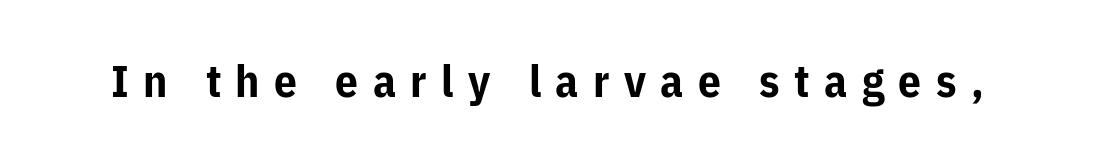
{"serif": "no", "italic": "no", "bold": "yes", "weight": "bold", "width": "normal", "stroke_contrast": "low", "x_height": "medium", "monospaced": "no", "underline": "no", "letter_spacing": "wide", "letter_spacing_em": 0.32, "glyph_px": 45}
